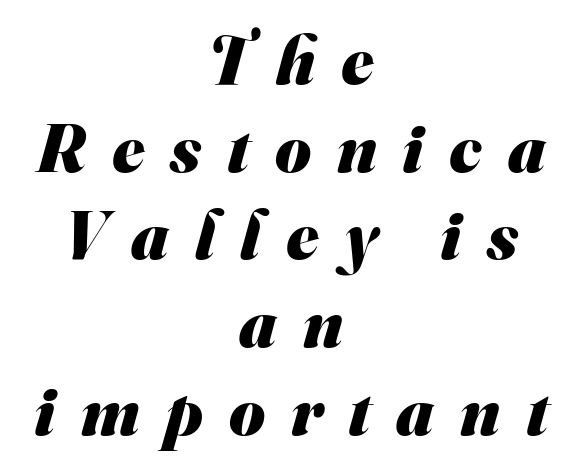
{"serif": "no", "bold": "yes", "weight": "heavy", "width": "normal", "stroke_contrast": "medium", "x_height": "small", "monospaced": "no", "underline": "no", "align": "center", "line_spacing": "normal", "line_spacing_ratio": 1.27, "letter_spacing": "wide", "letter_spacing_em": 0.37, "glyph_px": 69}
